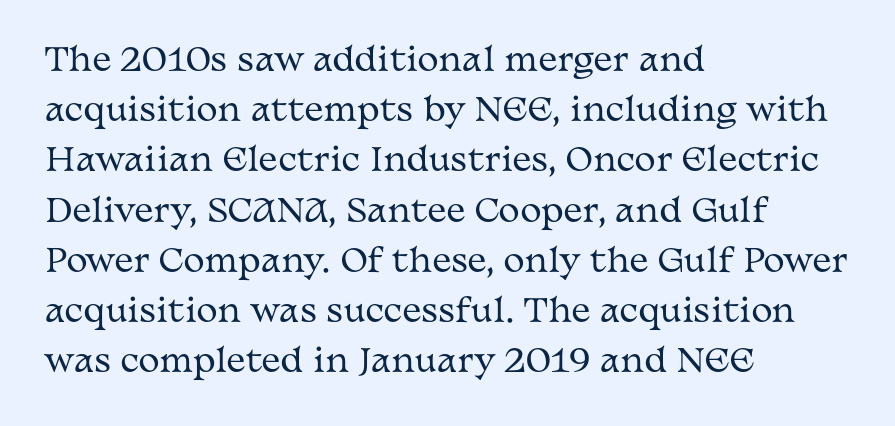
The tracking reads as untouched default to a designer's eye. In terms of posture, this sample is upright. Check under the words: just untouched page. Each line starts at the same left margin while the right side varies.
